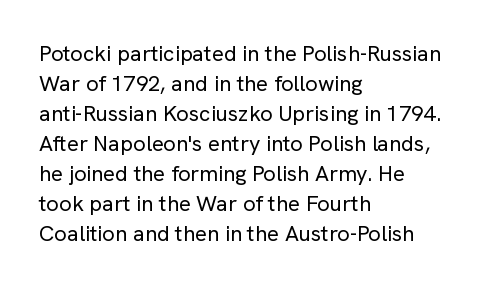
Q: Is the text bold? A: No.
Q: Is the text italic (slanted)? A: No, it is upright.
Q: Is the text underlined? A: No.
Q: How is the paragraph aligned? A: Left-aligned.
Q: Is the spacing between letters normal or unusually wide? A: Normal.
Q: Is the spacing between lines tight, normal or loose? A: Normal.
